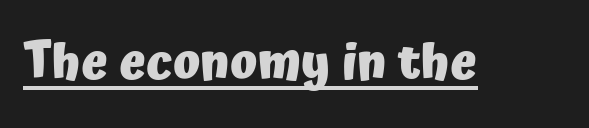
{"serif": "no", "italic": "no", "bold": "yes", "weight": "heavy", "width": "normal", "stroke_contrast": "low", "x_height": "medium", "monospaced": "no", "underline": "yes", "letter_spacing": "normal", "letter_spacing_em": 0.0, "glyph_px": 50}
